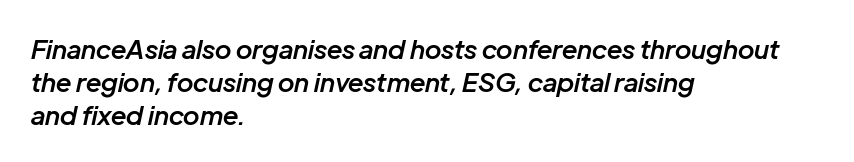
{"italic": "yes", "lean": "right", "slant_degrees": 12, "bold": "semi", "underline": "no", "align": "left", "line_spacing": "normal", "line_spacing_ratio": 1.26, "letter_spacing": "normal", "letter_spacing_em": 0.0, "glyph_px": 26}
